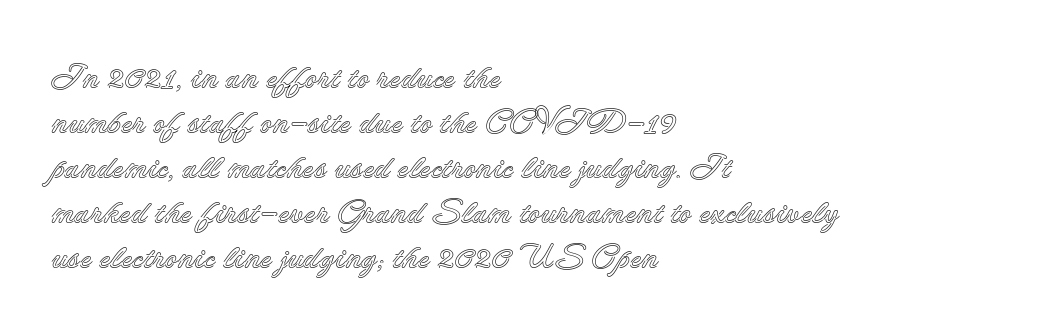
The image shows 34 px text type; set left-aligned, normal line spacing (1.32x), normal letter spacing, not underlined; a small x-height.
